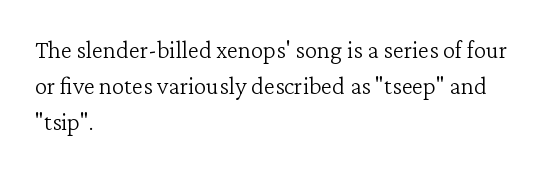
The image shows 25 px text type, upright; set left-aligned, normal line spacing (1.44x), normal letter spacing, not underlined.
